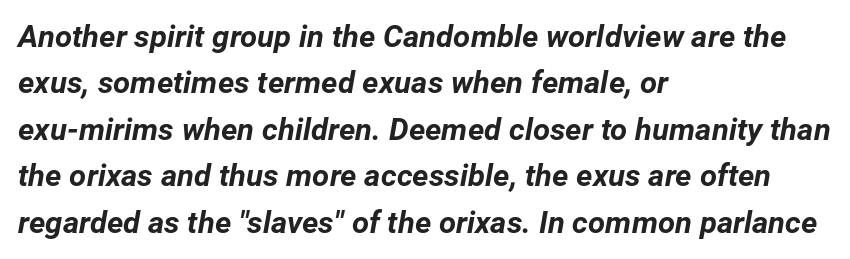
Q: Is the text bold? A: Yes.
Q: Is the text italic (slanted)? A: Yes, it leans right by about 12 degrees.
Q: Is the text underlined? A: No.
Q: How is the paragraph aligned? A: Left-aligned.
Q: Is the spacing between letters normal or unusually wide? A: Normal.
Q: Is the spacing between lines tight, normal or loose? A: Normal.
Q: Width (condensed, normal, or wide)? A: Normal.
Q: Stroke contrast? A: Low.
Q: x-height? A: Medium.
Q: Monospaced? A: No.
